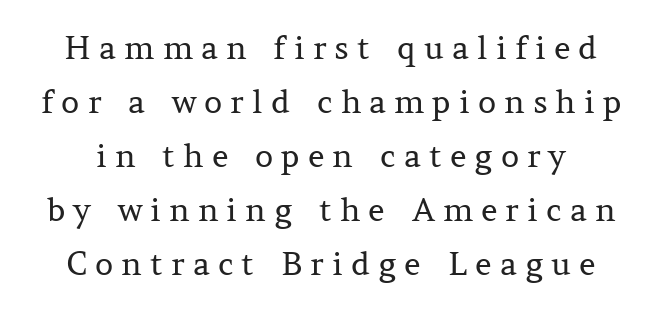
{"serif": "yes", "italic": "no", "bold": "no", "weight": "regular", "width": "normal", "stroke_contrast": "medium", "x_height": "medium", "monospaced": "no", "underline": "no", "line_spacing": "normal", "line_spacing_ratio": 1.69, "letter_spacing": "wide", "letter_spacing_em": 0.25, "glyph_px": 32}
